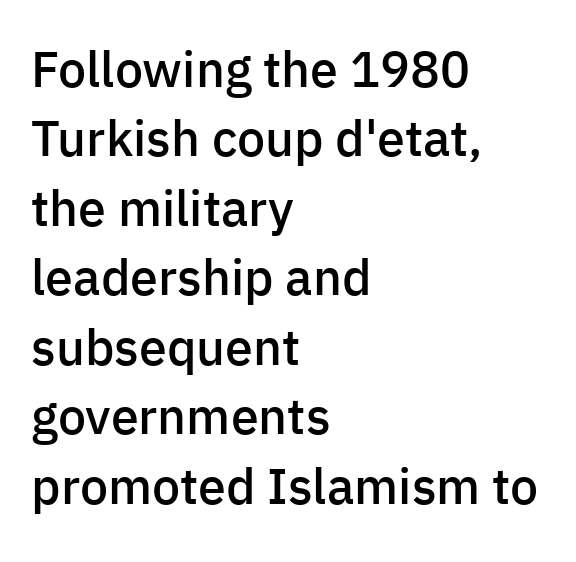
The image shows 50 px semibold sans-serif type, upright; set left-aligned, normal line spacing (1.39x), normal letter spacing, not underlined; low stroke contrast and a medium x-height.
